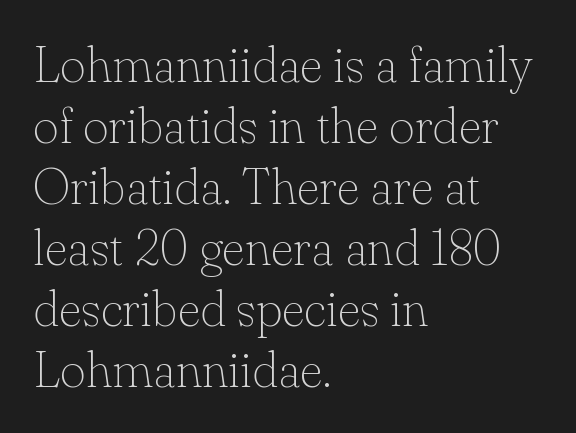
The image shows 50 px thin serif type, upright; set left-aligned, line spacing 1.22x, normal letter spacing, not underlined; low stroke contrast and a small x-height.
